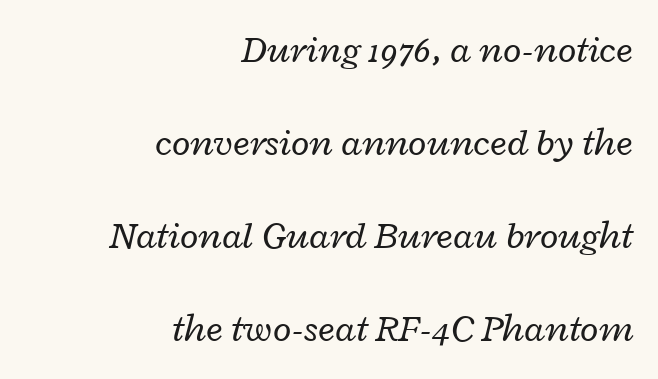
The passage shown is typed in a proportional face where columns would drift. Plain, unruled lines of type. Horizontally, the lines are justified to the trailing edge only. The letters look calm and open, with moderate or lighter stems. Successive baselines arrive slowly, with a big drop between each. The letters sit at their default tracking, neither squeezed nor spread.
